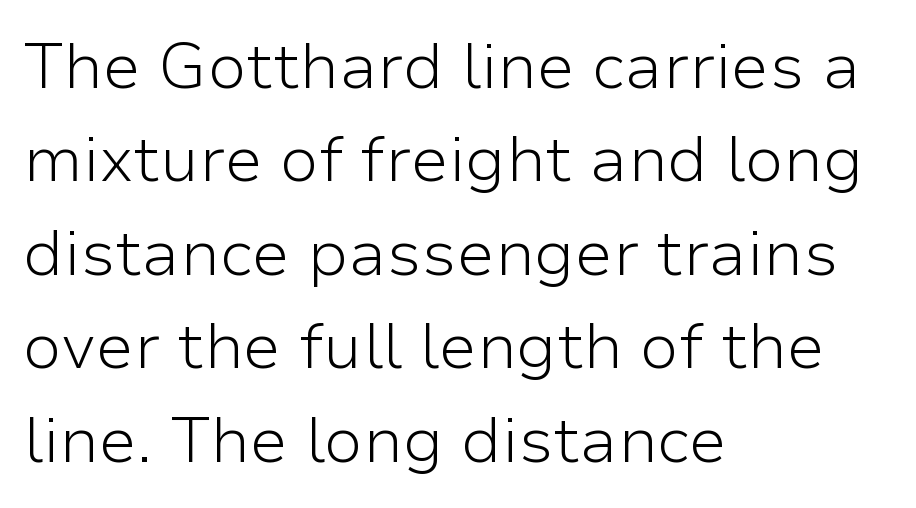
Q: Is the text bold? A: No.
Q: Is the text italic (slanted)? A: No, it is upright.
Q: Is the typeface a serif or a sans-serif typeface? A: Sans-serif.
Q: Is the text underlined? A: No.
Q: How is the paragraph aligned? A: Left-aligned.
Q: Is the spacing between letters normal or unusually wide? A: Normal.
Q: Is the spacing between lines tight, normal or loose? A: Normal.
Q: Width (condensed, normal, or wide)? A: Normal.
Q: Stroke contrast? A: Low.
Q: x-height? A: Medium.
Q: Monospaced? A: No.
